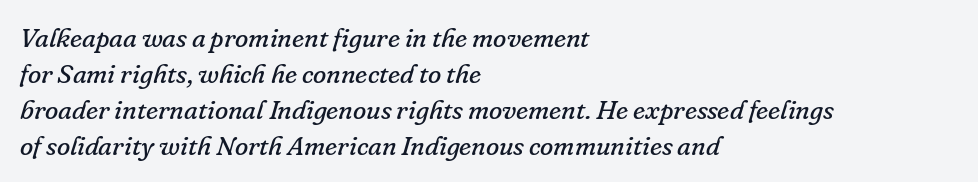
Q: Is the text bold? A: No.
Q: Is the text italic (slanted)? A: Yes, it leans right by about 16 degrees.
Q: Is the text underlined? A: No.
Q: How is the paragraph aligned? A: Left-aligned.
Q: Is the spacing between letters normal or unusually wide? A: Normal.
Q: Is the spacing between lines tight, normal or loose? A: Normal.
